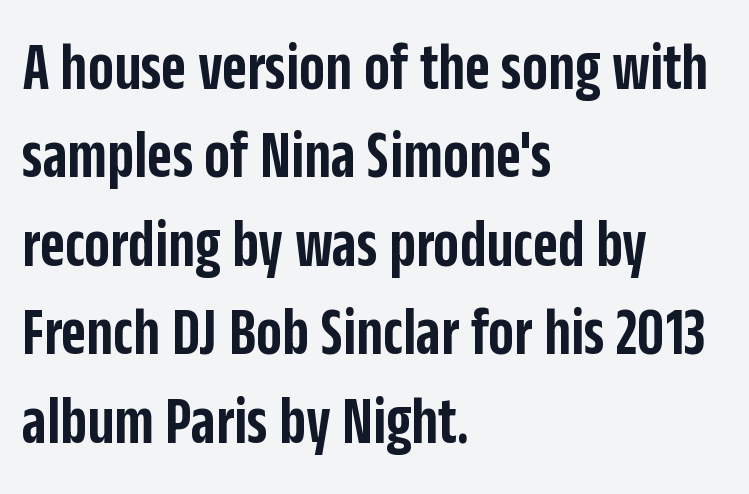
The image shows 68 px semibold, condensed sans-serif type, upright; set left-aligned, normal line spacing (1.3x), normal letter spacing, not underlined; low stroke contrast and a large x-height.
